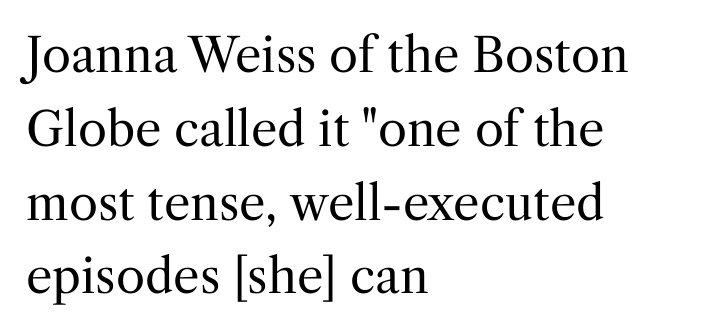
{"serif": "yes", "italic": "no", "bold": "no", "weight": "regular", "width": "normal", "stroke_contrast": "medium", "x_height": "medium", "monospaced": "no", "underline": "no", "align": "left", "line_spacing": "normal", "line_spacing_ratio": 1.57, "letter_spacing": "normal", "letter_spacing_em": 0.0, "glyph_px": 47}
